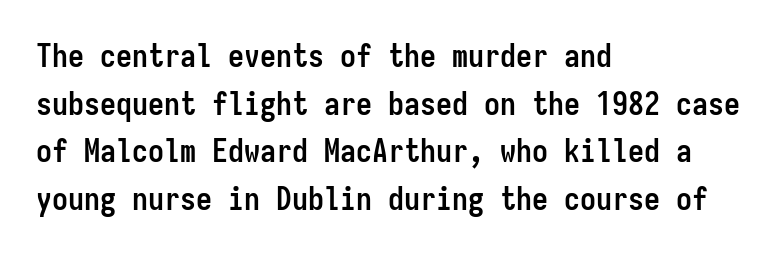
Looks like terminal output: every glyph gets an equal slot. In terms of leading, this rendering sits right in the middle. Nobody drew a line under any word here. Inter-character spacing is left at the font's built-in metrics. I'd describe the lettering as bold — thick and assertive. Type style note: lacks serifs.
